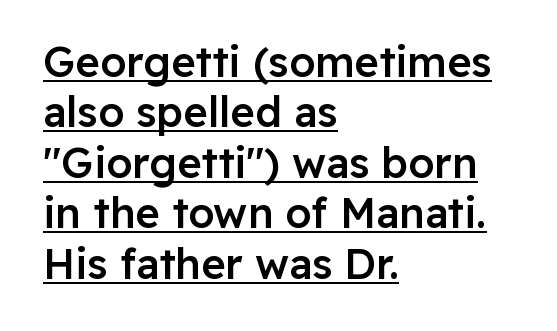
Q: Is the text bold? A: Semi-bold.
Q: Is the text italic (slanted)? A: No, it is upright.
Q: Is the typeface a serif or a sans-serif typeface? A: Sans-serif.
Q: Is the text underlined? A: Yes.
Q: How is the paragraph aligned? A: Left-aligned.
Q: Is the spacing between letters normal or unusually wide? A: Normal.
Q: Width (condensed, normal, or wide)? A: Normal.
Q: Stroke contrast? A: Low.
Q: x-height? A: Medium.
Q: Monospaced? A: No.
